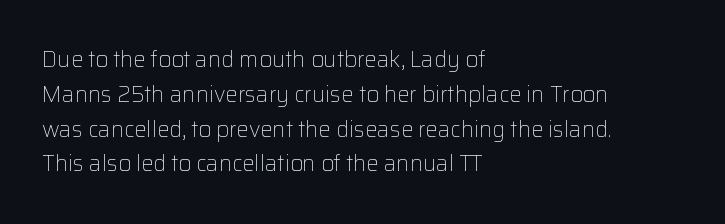
All the whitespace from short lines collects on the right. No extra tracking has been applied to these lines. Characters remain perfectly vertical along every line. The space beneath each line is pristine and unruled. Vertical stems look standard width or narrower in stroke.
